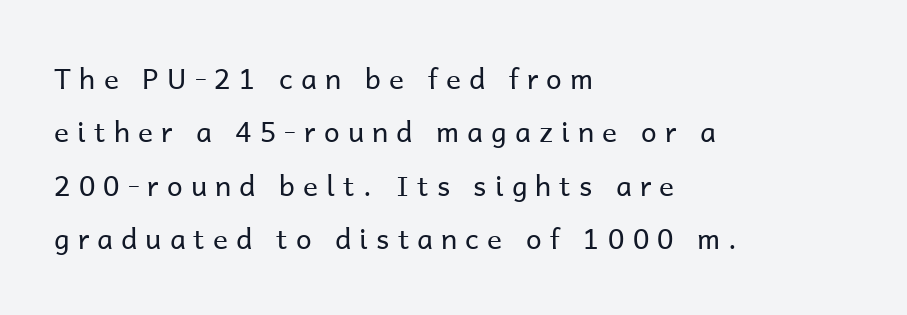
Q: Is the text bold? A: No.
Q: Is the text italic (slanted)? A: No, it is upright.
Q: Is the typeface a serif or a sans-serif typeface? A: Sans-serif.
Q: Is the text underlined? A: No.
Q: How is the paragraph aligned? A: Left-aligned.
Q: Is the spacing between letters normal or unusually wide? A: Unusually wide.
Q: Is the spacing between lines tight, normal or loose? A: Loose.
Q: Width (condensed, normal, or wide)? A: Normal.
Q: Stroke contrast? A: Low.
Q: x-height? A: Medium.
Q: Monospaced? A: No.
